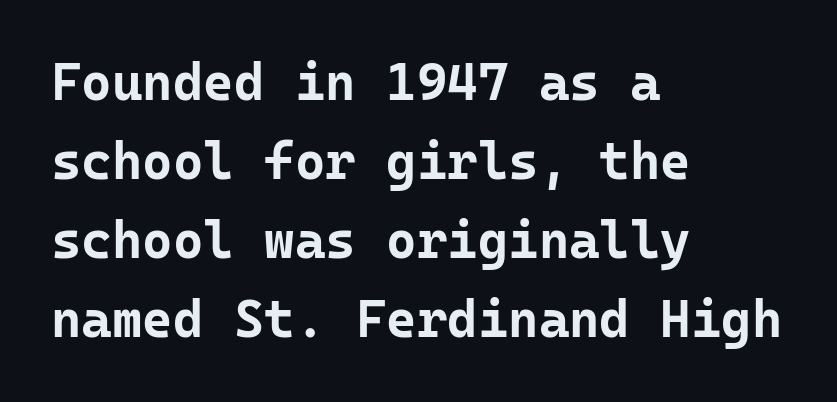
{"serif": "no", "italic": "no", "bold": "yes", "weight": "bold", "width": "normal", "stroke_contrast": "low", "x_height": "medium", "monospaced": "yes", "underline": "no", "align": "left", "line_spacing": "normal", "line_spacing_ratio": 1.52, "letter_spacing": "normal", "letter_spacing_em": 0.0, "glyph_px": 52}
